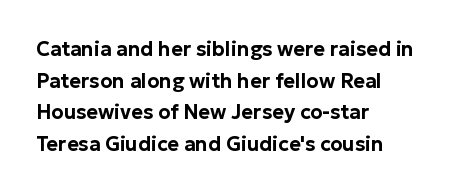
The image shows 20 px text type, upright; set left-aligned, normal line spacing (1.58x), normal letter spacing, not underlined.
